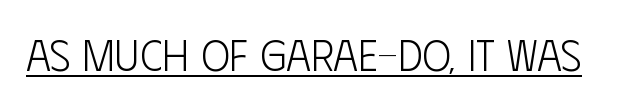
The image shows 43 px light, condensed sans-serif type, upright; set normal letter spacing, underlined; low stroke contrast and a large x-height.
